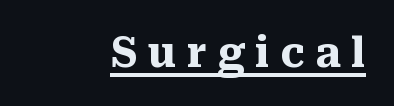
Q: Is the text bold? A: Yes.
Q: Is the text italic (slanted)? A: No, it is upright.
Q: Is the typeface a serif or a sans-serif typeface? A: Serif.
Q: Is the text underlined? A: Yes.
Q: Is the spacing between letters normal or unusually wide? A: Unusually wide.
Q: Width (condensed, normal, or wide)? A: Normal.
Q: Stroke contrast? A: Medium.
Q: x-height? A: Medium.
Q: Monospaced? A: No.
